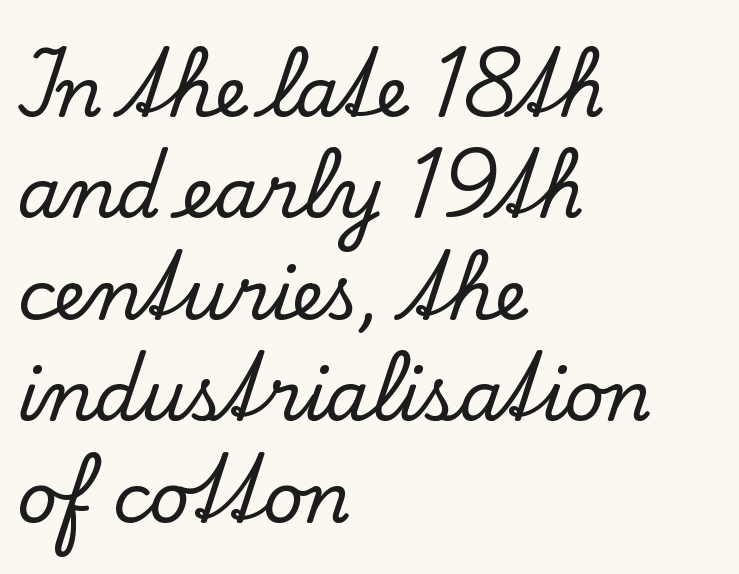
{"serif": "yes", "width": "normal", "stroke_contrast": "low", "x_height": "small", "monospaced": "no", "underline": "no", "align": "left", "line_spacing": "normal", "line_spacing_ratio": 1.45, "letter_spacing": "normal", "letter_spacing_em": 0.0, "glyph_px": 70}
